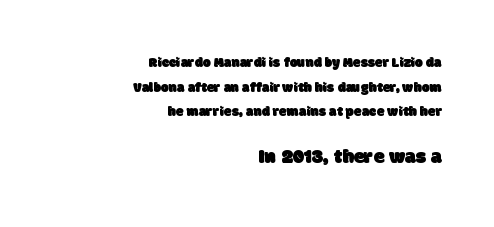
This layout puts the modest block above and the oversized block below. One-word summary of the alignment: right. No extra tracking has been applied to these lines. Glance below the letters and you will spot only blank space.
